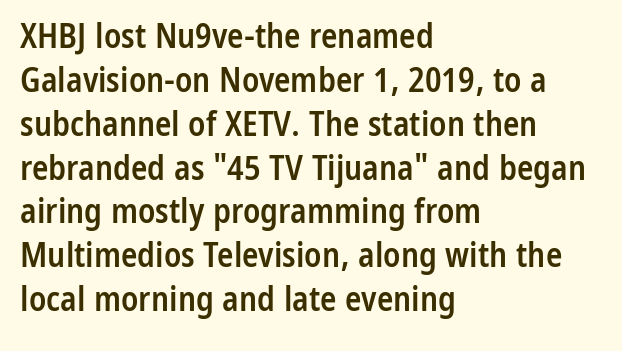
Q: Is the text bold? A: Semi-bold.
Q: Is the text italic (slanted)? A: No, it is upright.
Q: Is the typeface a serif or a sans-serif typeface? A: Sans-serif.
Q: Is the text underlined? A: No.
Q: How is the paragraph aligned? A: Left-aligned.
Q: Is the spacing between letters normal or unusually wide? A: Normal.
Q: Is the spacing between lines tight, normal or loose? A: Normal.
Q: Width (condensed, normal, or wide)? A: Condensed.
Q: Stroke contrast? A: Low.
Q: x-height? A: Medium.
Q: Monospaced? A: No.
